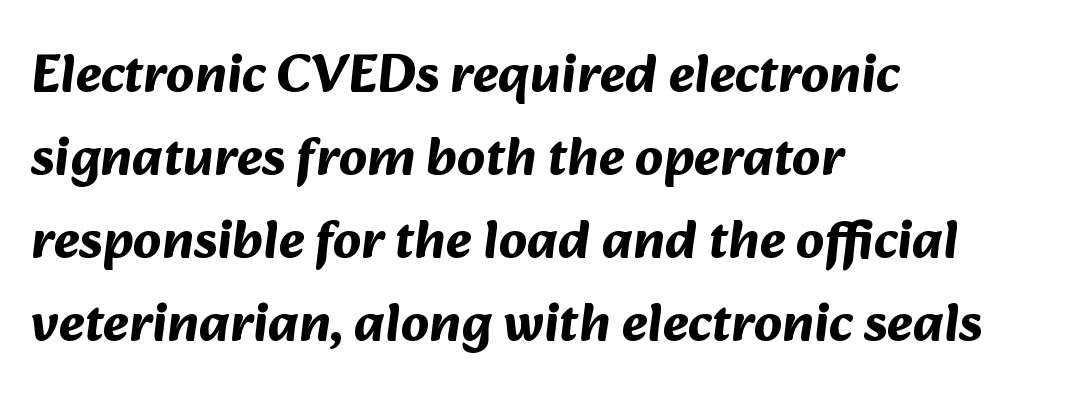
Q: Is the text bold? A: Yes.
Q: Is the typeface a serif or a sans-serif typeface? A: Sans-serif.
Q: Is the text underlined? A: No.
Q: How is the paragraph aligned? A: Left-aligned.
Q: Is the spacing between letters normal or unusually wide? A: Normal.
Q: Is the spacing between lines tight, normal or loose? A: Normal.
Q: Width (condensed, normal, or wide)? A: Normal.
Q: Stroke contrast? A: Medium.
Q: x-height? A: Medium.
Q: Monospaced? A: No.
